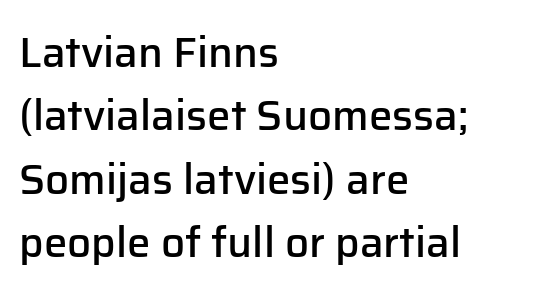
In terms of weight, the rendering is demibold, just under bold. What kind of face is this? One without serifs — a sans. This sample is left-justified, so line endings fall wherever the words run out. The letters stand straight up with perfectly vertical stems. The gaps between neighbouring characters are ordinary and unremarkable. The passage shown is typed in a proportional face where columns would drift.
